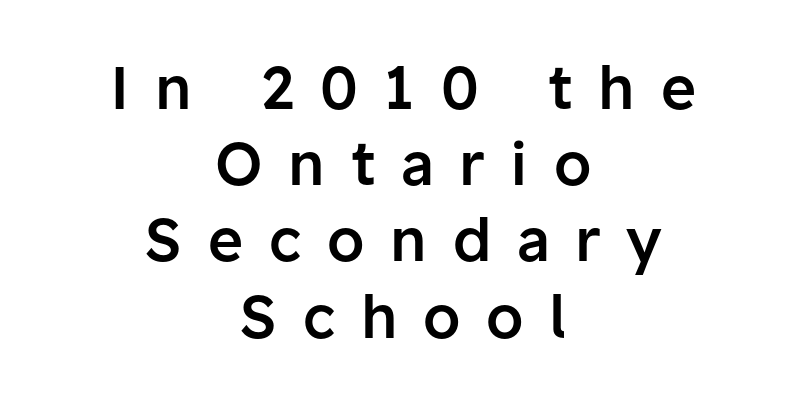
The image shows 60 px semibold sans-serif type, upright; set centered, normal line spacing (1.27x), unusually wide letter spacing (+0.43 em), not underlined; low stroke contrast and a medium x-height.
